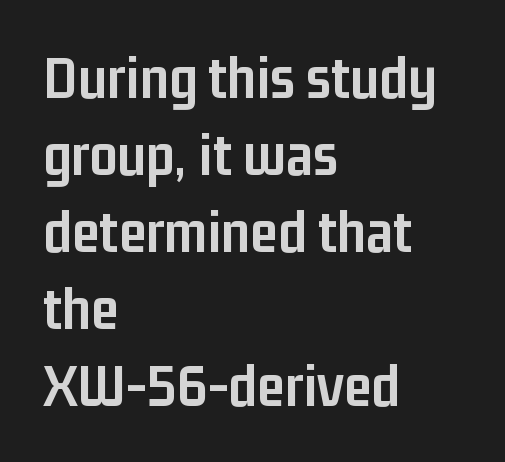
You could not count columns in this text — the font is proportionally spaced. Classification — sans serif. Strong, thick strokes mark this as bold type. All the whitespace from short lines collects on the right. Bare-footed words on every line. What stands out about the letter spacing? Nothing — it is the standard amount.
